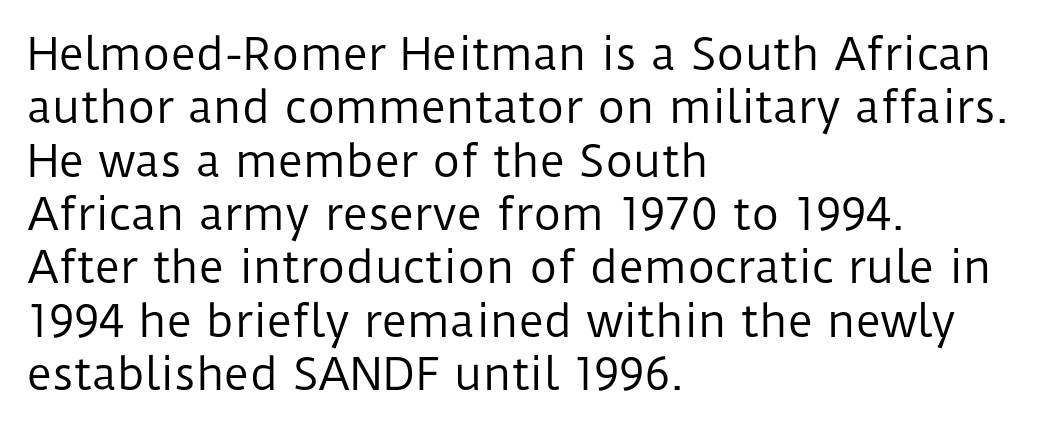
{"serif": "no", "italic": "no", "bold": "no", "weight": "regular", "width": "normal", "stroke_contrast": "low", "x_height": "medium", "monospaced": "no", "underline": "no", "align": "left", "line_spacing_ratio": 1.24, "letter_spacing": "normal", "letter_spacing_em": 0.0, "glyph_px": 43}
